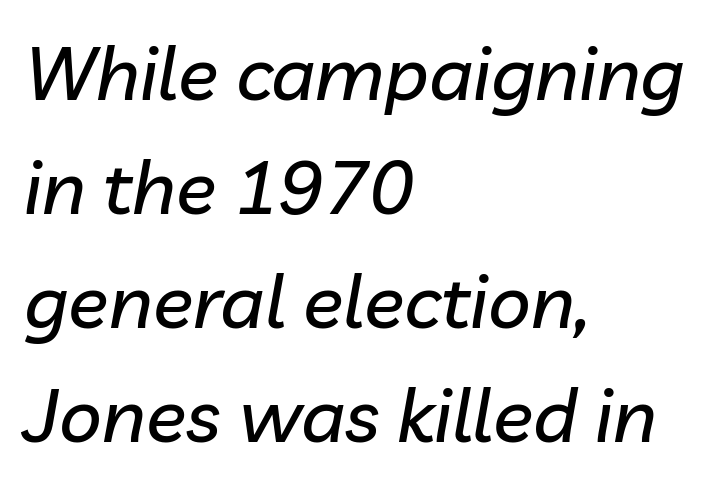
The image shows 75 px text type, italic (leaning right); set left-aligned, normal line spacing (1.52x), normal letter spacing, not underlined; low stroke contrast and a medium x-height.
